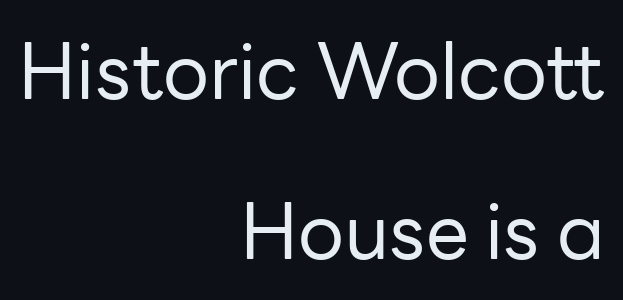
{"serif": "no", "italic": "no", "bold": "no", "weight": "regular", "width": "normal", "stroke_contrast": "low", "x_height": "medium", "monospaced": "no", "underline": "no", "align": "right", "line_spacing": "loose", "line_spacing_ratio": 2.08, "letter_spacing": "normal", "letter_spacing_em": 0.0, "glyph_px": 77}
